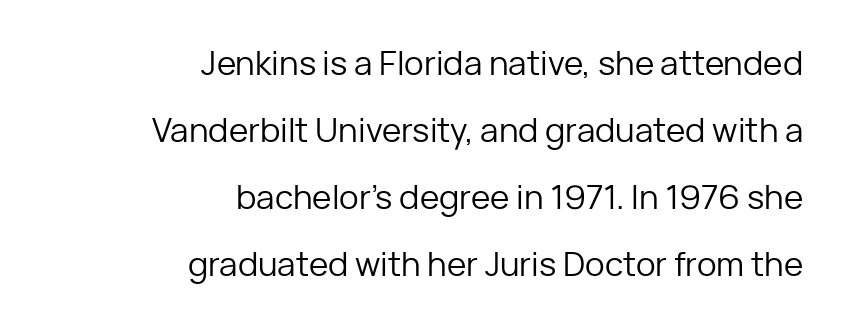
Q: Is the text bold? A: No.
Q: Is the text italic (slanted)? A: No, it is upright.
Q: Is the typeface a serif or a sans-serif typeface? A: Sans-serif.
Q: Is the text underlined? A: No.
Q: How is the paragraph aligned? A: Right-aligned.
Q: Is the spacing between letters normal or unusually wide? A: Normal.
Q: Is the spacing between lines tight, normal or loose? A: Loose.
Q: Width (condensed, normal, or wide)? A: Normal.
Q: Stroke contrast? A: Low.
Q: x-height? A: Medium.
Q: Monospaced? A: No.
